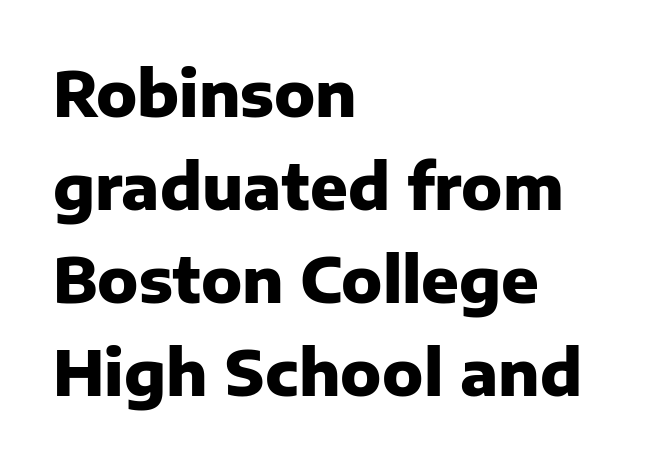
Q: Is the text bold? A: Yes.
Q: Is the text italic (slanted)? A: No, it is upright.
Q: Is the typeface a serif or a sans-serif typeface? A: Sans-serif.
Q: Is the text underlined? A: No.
Q: How is the paragraph aligned? A: Left-aligned.
Q: Is the spacing between letters normal or unusually wide? A: Normal.
Q: Is the spacing between lines tight, normal or loose? A: Normal.
Q: Width (condensed, normal, or wide)? A: Normal.
Q: Stroke contrast? A: Low.
Q: x-height? A: Medium.
Q: Monospaced? A: No.
